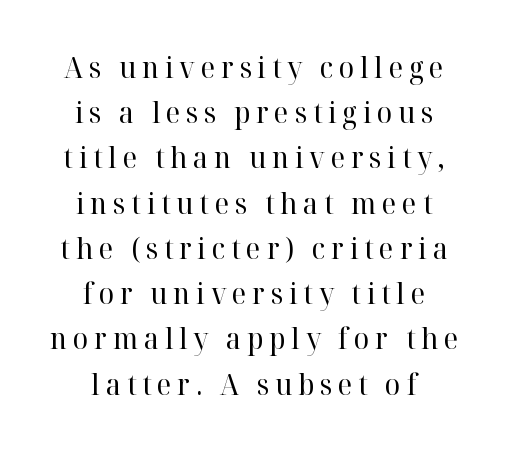
The image shows 29 px regular-weight serif type, upright; set centered, normal line spacing (1.56x), unusually wide letter spacing (+0.2 em), not underlined; high stroke contrast and a medium x-height.
